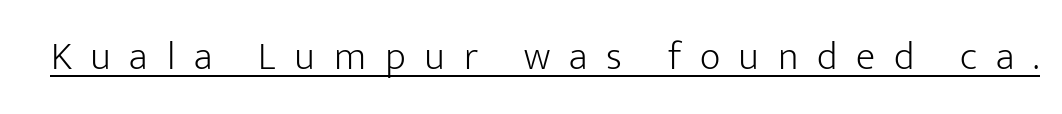
The font is comparable to plain body text, perhaps lighter. The typography opts for an upright posture over an oblique one. Letterform terminals end flat and unadorned throughout the passage. In designer terms, the underline attribute is active on this setting. The face used here is proportionally spaced, like ordinary book or web type. The tracking jumps out immediately: characters are airy and widely separated.
